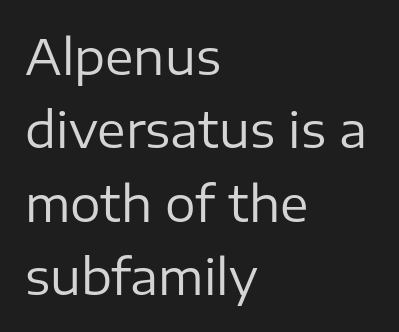
{"serif": "no", "italic": "no", "bold": "no", "weight": "regular", "width": "normal", "stroke_contrast": "low", "x_height": "medium", "monospaced": "no", "underline": "no", "align": "left", "line_spacing": "normal", "line_spacing_ratio": 1.53, "letter_spacing": "normal", "letter_spacing_em": 0.0, "glyph_px": 48}
